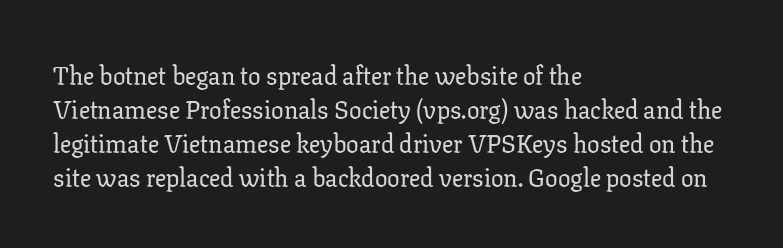
These lines were composed using upright roman letters. Line beginnings align vertically; line endings do not. Quick note: underline off. Nobody touched the tracking dial on this one. Leading matches the norm, producing a regular column.
